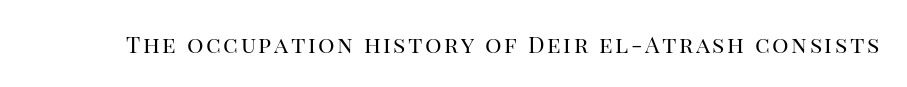
The image shows 23 px text type, upright; set not underlined.
